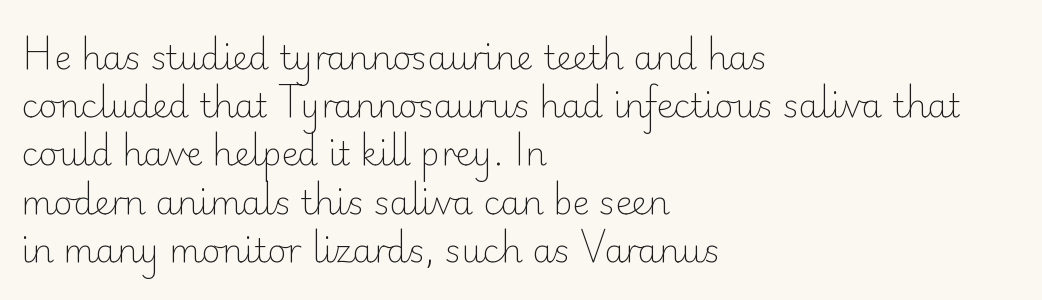
The image shows 33 px light sans-serif type, upright; set left-aligned, normal line spacing (1.46x), normal letter spacing, not underlined; low stroke contrast and a small x-height.
